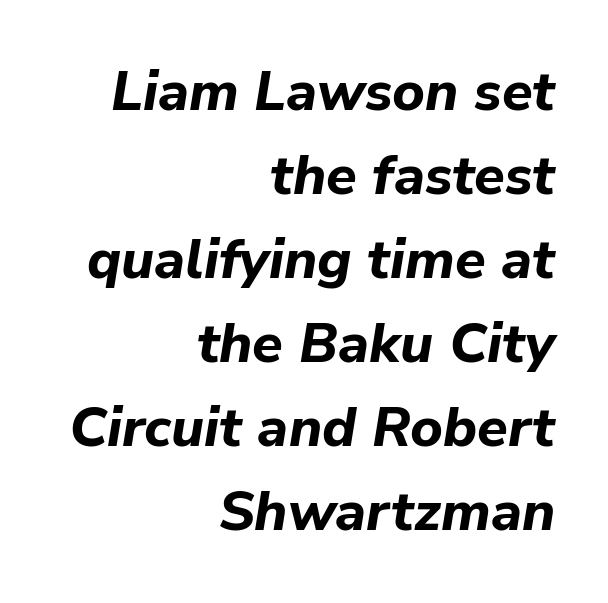
A clean baseline with only descenders dipping below it. The rendering uses a bold face; every stroke is thick and dark. The vertical gap from one line to the next is medium. This sample uses plain, unmodified letter spacing.
